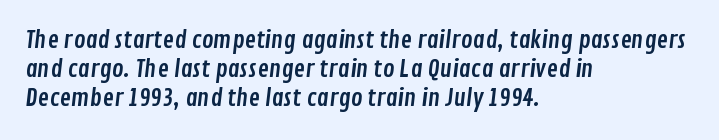
{"underline": "no", "align": "left", "line_spacing_ratio": 1.21, "letter_spacing": "normal", "letter_spacing_em": 0.0, "glyph_px": 24}
